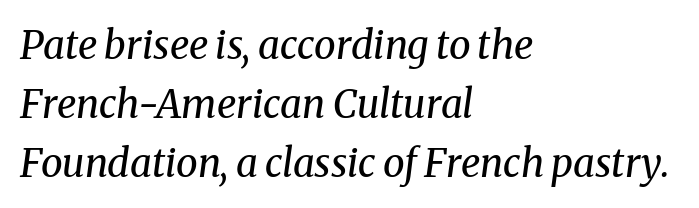
The image shows 39 px regular-weight serif type, italic (leaning right); set left-aligned, normal line spacing (1.51x), normal letter spacing, not underlined; medium stroke contrast and a medium x-height.
